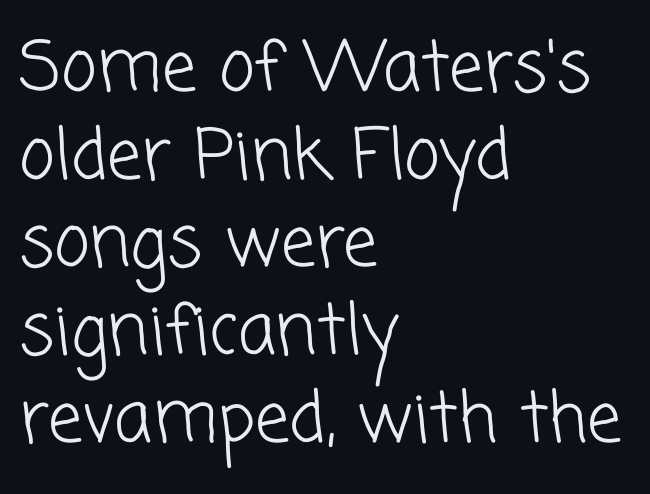
{"serif": "no", "bold": "no", "weight": "light", "width": "normal", "stroke_contrast": "low", "x_height": "medium", "monospaced": "no", "underline": "no", "align": "left", "line_spacing": "normal", "line_spacing_ratio": 1.27, "letter_spacing": "normal", "letter_spacing_em": 0.0, "glyph_px": 69}
